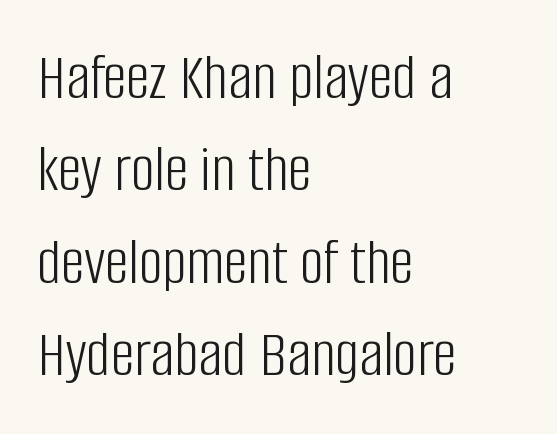
The image shows 67 px light, condensed sans-serif type, upright; set left-aligned, normal line spacing (1.38x), normal letter spacing, not underlined; low stroke contrast and a large x-height.
